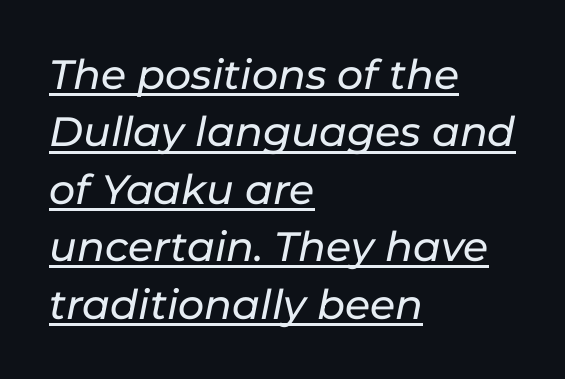
Honestly, the underline is the first thing you notice here. Between one letter and the next there's only the usual sliver of space. How would I describe the line gaps? Plain and ordinary. Posture: slanted. Proportional: the letters do not fall into vertical columns. Teacher's note: observe the even left margin — that is flush-left alignment.
